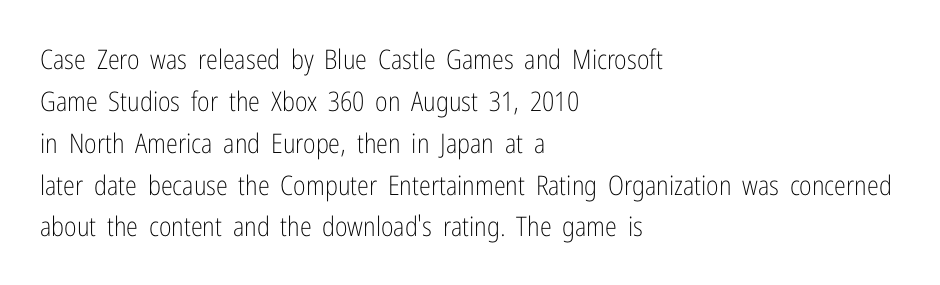
Q: Is the text bold? A: No.
Q: Is the text italic (slanted)? A: No, it is upright.
Q: Is the text underlined? A: No.
Q: How is the paragraph aligned? A: Left-aligned.
Q: Is the spacing between letters normal or unusually wide? A: Normal.
Q: Is the spacing between lines tight, normal or loose? A: Normal.
